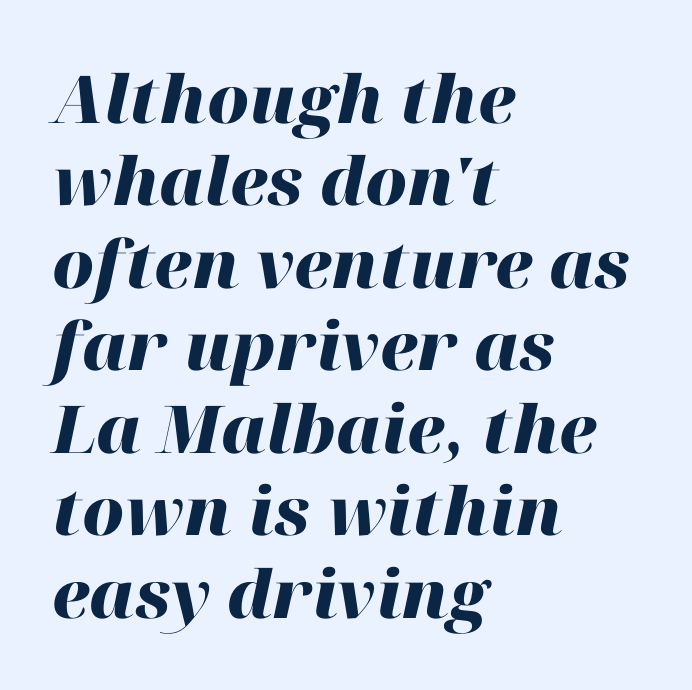
The image shows 66 px heavy type, italic (leaning right); set left-aligned, normal line spacing (1.25x), normal letter spacing, not underlined; high stroke contrast and a medium x-height.
